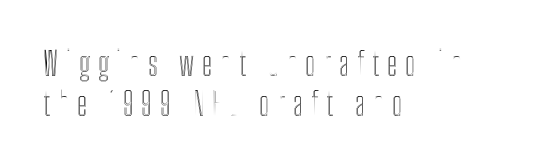
{"italic": "no", "width": "condensed", "x_height": "medium", "monospaced": "no", "underline": "no", "align": "left", "line_spacing_ratio": 1.22, "letter_spacing": "wide", "letter_spacing_em": 0.23, "glyph_px": 33}
